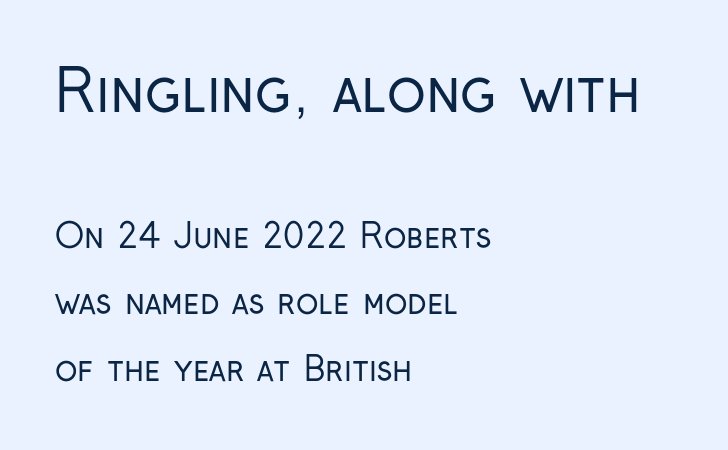
Rendered with straight, roman letterforms. Airy leading. The characters are drawn with everyday or finer stroke widths. Underlining? Definitely not there.
